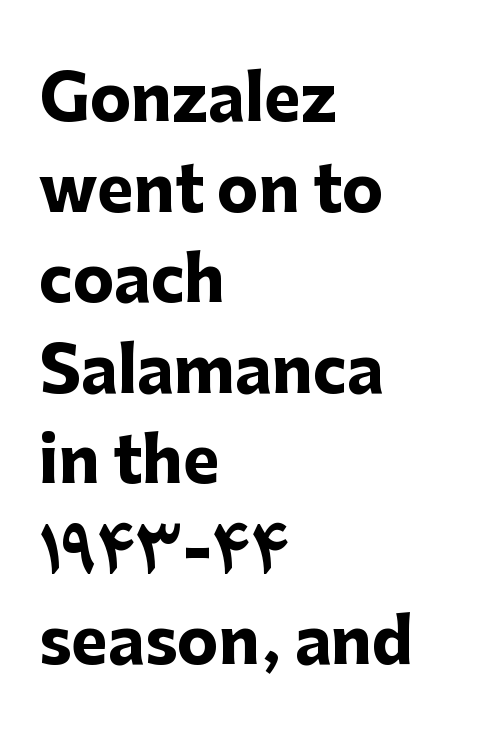
The image shows 62 px heavy sans-serif type, upright; set left-aligned, normal line spacing (1.46x), normal letter spacing, not underlined; low stroke contrast and a medium x-height.
